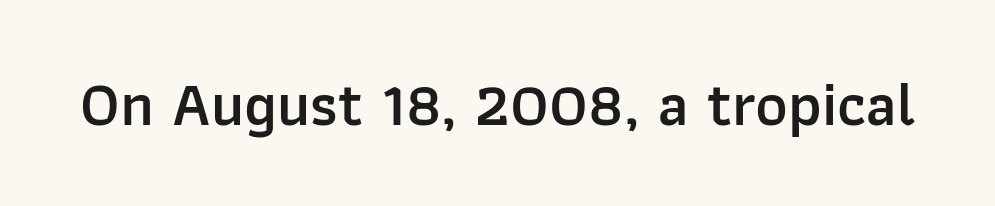
The passage shown is typed in a proportional face where columns would drift. Decoration check: the copy has no underline. Tracking here is standard; glyphs follow each other at the usual distance. Serif or sans? Sans — the stroke terminals are bare.
